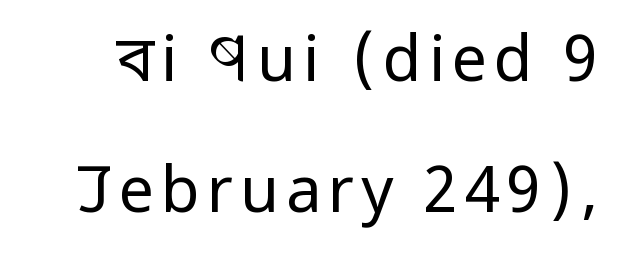
The gap between lines stays unmarked. Stems and bowls with no extra thickness — not bold. This sample has the flowing, uneven cadence of proportional lettering. The passage shown stacks its lines with a broad gap. This sample uses a sans-serif face. The font's upright variant was chosen for this text.
